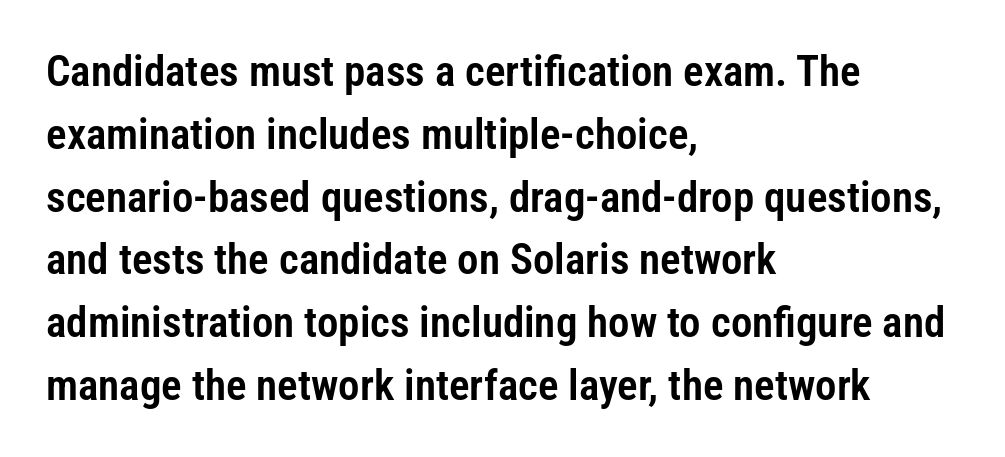
You could not count columns in this text — the font is proportionally spaced. The font's upright variant was chosen for this text. Each line starts at the same left margin while the right side varies. The type is set solid horizontally, with unmodified tracking. Each row of text sits above clean, open space.
